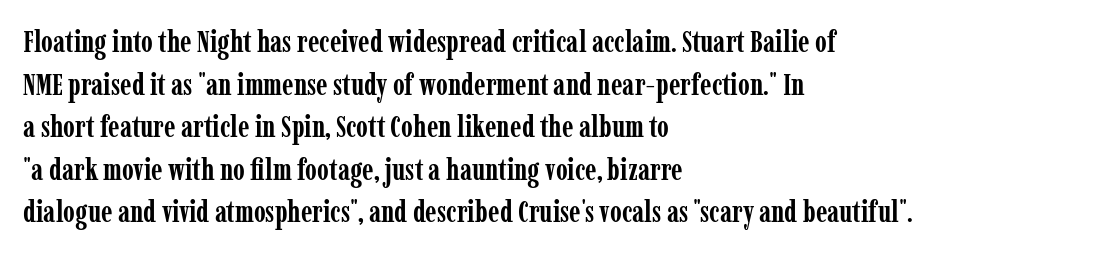
The image shows 30 px semibold, condensed serif type, upright; set left-aligned, normal line spacing (1.42x), normal letter spacing, not underlined; low stroke contrast and a medium x-height.
